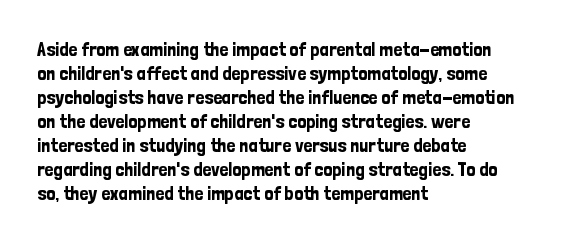
Does the lettering tilt? It doesn't — this is upright. The lines are quadded left. Unmarked baselines from the first word to the last. Characters follow at the spacing the type designer built in.
